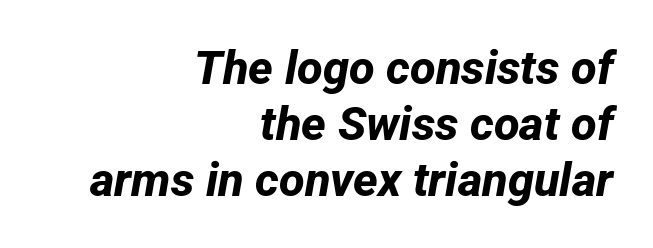
The font family rendered here belongs to the sans-serif group. Each letter keeps its own natural width here, so spacing adapts to shape. The foot of each line stays bare and open. These lines stack with their right ends in a neat column. Students, this is bold: see how much ink each stroke carries.
